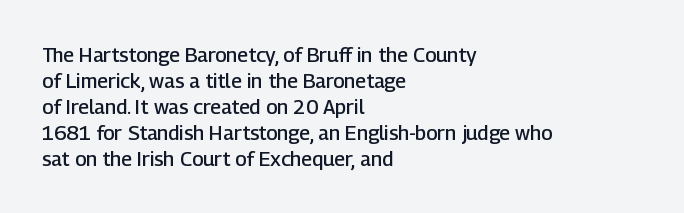
Is there any slant? The stems are plumb. In terms of letterspacing, this is plain default setting. The baseline area is clear. The passage is arranged the way most books set body copy — flush left.
